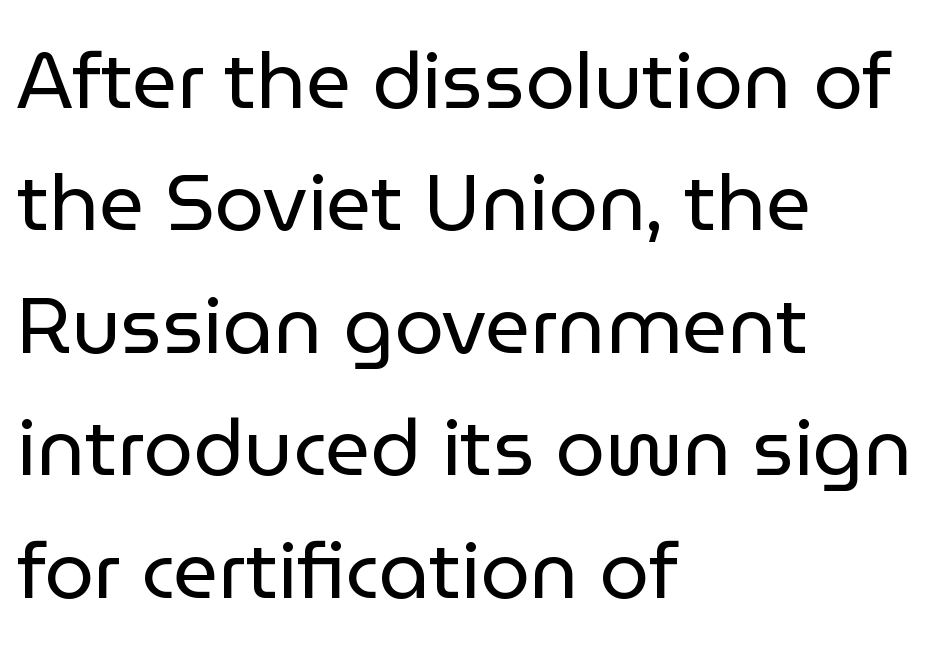
Q: Is the text bold? A: No.
Q: Is the text italic (slanted)? A: No, it is upright.
Q: Is the typeface a serif or a sans-serif typeface? A: Sans-serif.
Q: Is the text underlined? A: No.
Q: How is the paragraph aligned? A: Left-aligned.
Q: Is the spacing between letters normal or unusually wide? A: Normal.
Q: Is the spacing between lines tight, normal or loose? A: Normal.
Q: Width (condensed, normal, or wide)? A: Normal.
Q: Stroke contrast? A: Low.
Q: x-height? A: Medium.
Q: Monospaced? A: No.
